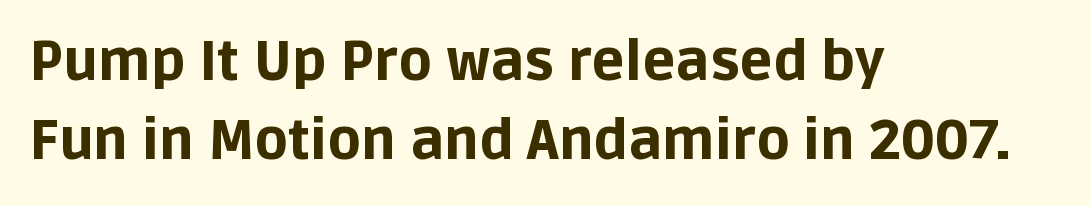
The letters sit at their default tracking, neither squeezed nor spread. You can tell from the bare stems that sans-serif type was used. Ascenders rise straight up at ninety degrees. The face used here is proportionally spaced, like ordinary book or web type.
